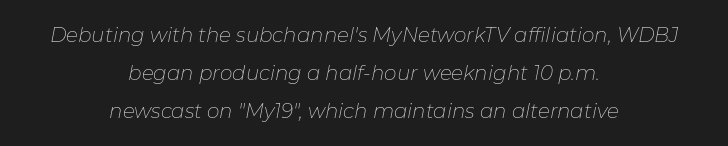
Q: Is the text bold? A: No.
Q: Is the text italic (slanted)? A: Yes, it leans right by about 11 degrees.
Q: Is the text underlined? A: No.
Q: How is the paragraph aligned? A: Centered.
Q: Is the spacing between letters normal or unusually wide? A: Normal.
Q: Is the spacing between lines tight, normal or loose? A: Loose.
